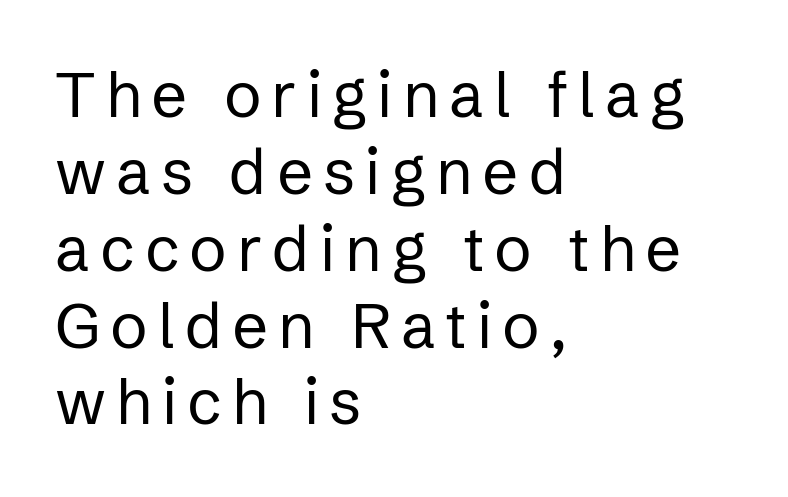
Looks like regular typesetting: each glyph gets only the width it needs. Summary of weight: not heavy and not bold. Plain, unruled lines of type. Line starts are locked; line ends wander.
